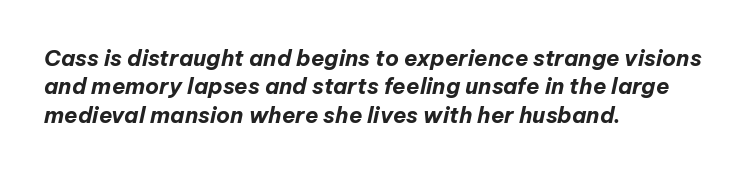
The zone under the glyphs is completely vacant. Does the copy run flush right? No — it runs flush left. This is oblique type, the kind used for emphasis or titles. The gaps between neighbouring characters are ordinary and unremarkable. On the weight axis this lands at bold, roughly 700. This sample keeps an unexceptional amount of space between lines.
